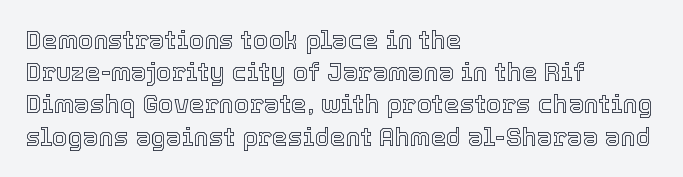
No italicization has been applied; the sample stays upright. This sample uses plain, unmodified letter spacing. Decoration check: the copy has no underline. The typesetter chose a ragged-right arrangement here. Interline gaps are of average width in this sample.
